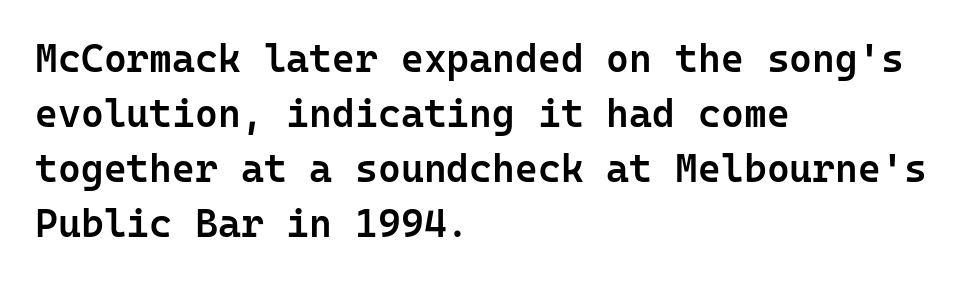
The type family on display is of the sans-serif kind. Style check: upright. The lines sit at an ordinary, default distance from one another. Characters follow at the spacing the type designer built in. This is moderately heavy type, rendered in semibold.
